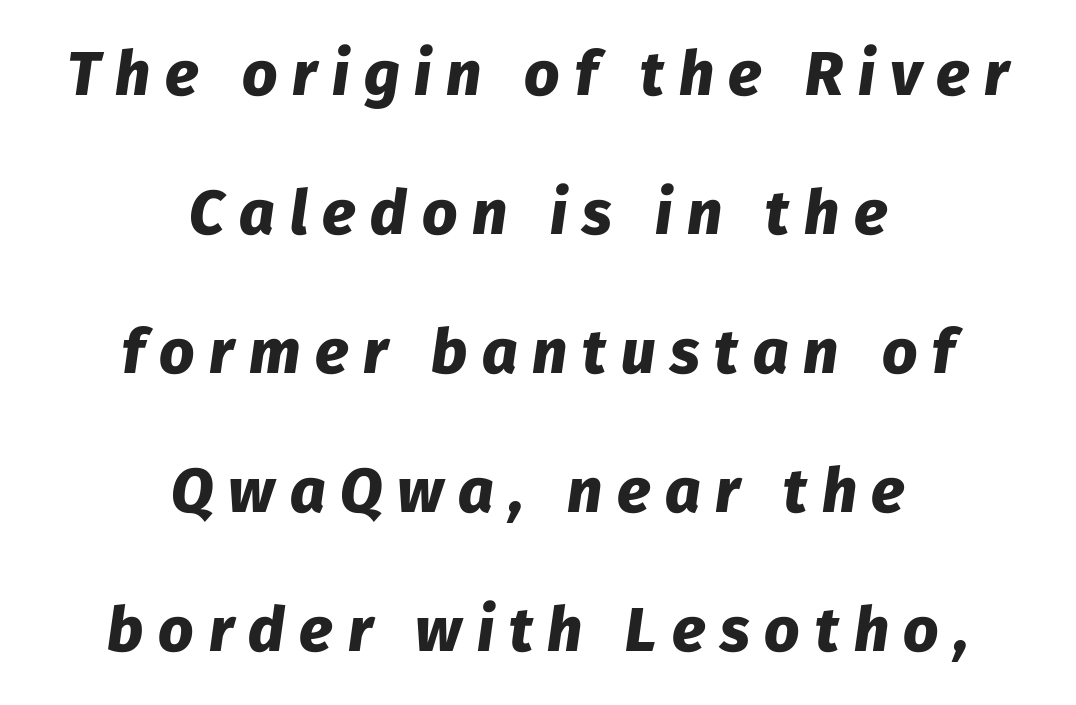
Summary of vertical rhythm: relaxed, with wide interline spacing. The specimen reads as italic at a glance. This rendering uses center alignment, leaving both contours irregular but symmetric. In terms of letterspacing, this is a distinctly airy, spread setting. The strokes are fattened all the way to bold.
